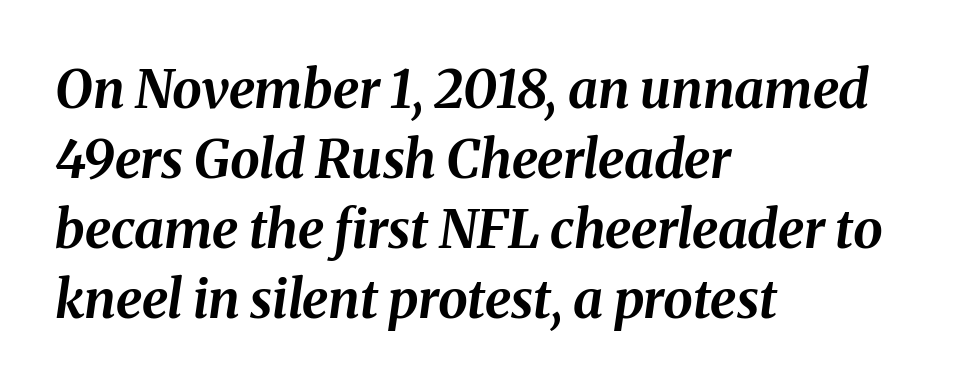
{"italic": "yes", "lean": "right", "slant_degrees": 8, "bold": "yes", "weight": "bold", "width": "normal", "stroke_contrast": "medium", "x_height": "medium", "monospaced": "no", "underline": "no", "align": "left", "line_spacing": "normal", "line_spacing_ratio": 1.32, "letter_spacing": "normal", "letter_spacing_em": 0.0, "glyph_px": 53}
